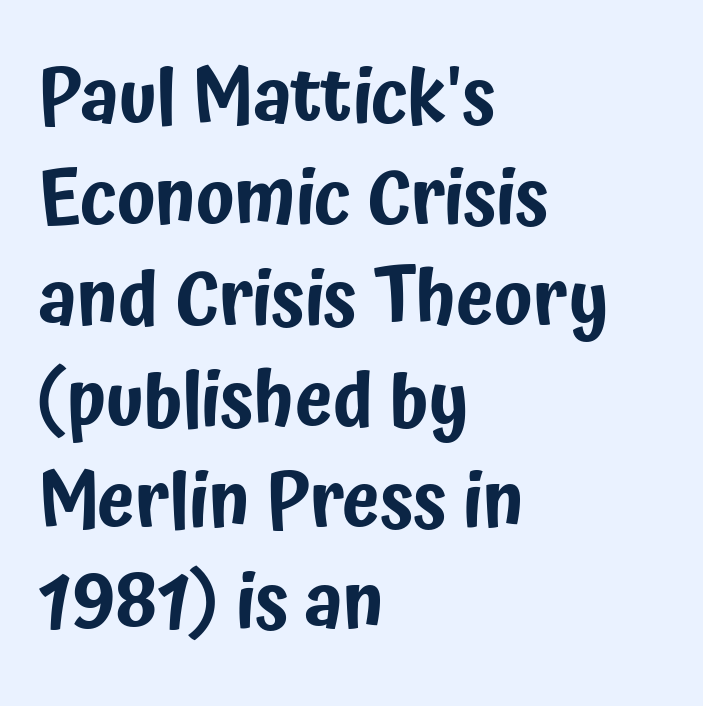
Characters remain perfectly vertical along every line. The rendering uses natural spacing where letterforms have individual widths. This sample uses plain, unmodified letter spacing. The lines are quadded left. These lines are composed in type without serifs.
